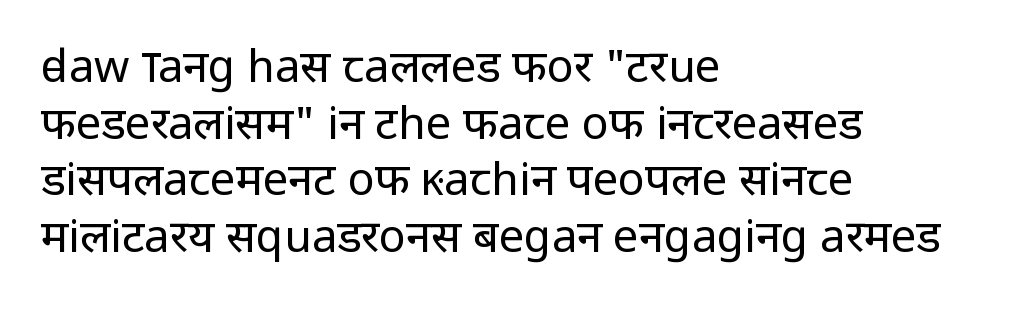
The image shows 45 px regular-weight sans-serif type, upright; set left-aligned, normal line spacing (1.26x), normal letter spacing, not underlined; low stroke contrast and a medium x-height.
